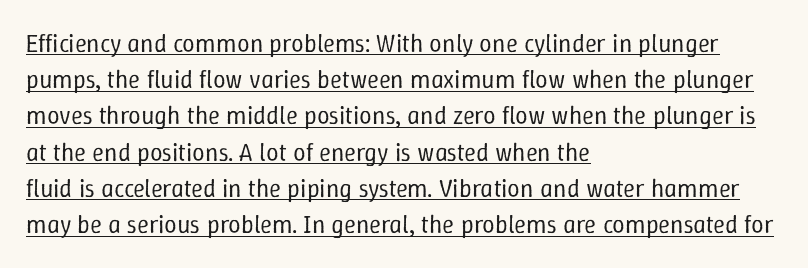
Every stem runs plumb, perpendicular to the baseline. You can see a thin bar hugging the bottom of the glyphs. The rendering keeps characters at their native spacing. A classic flush-left, rag-right setting is used for this passage.
